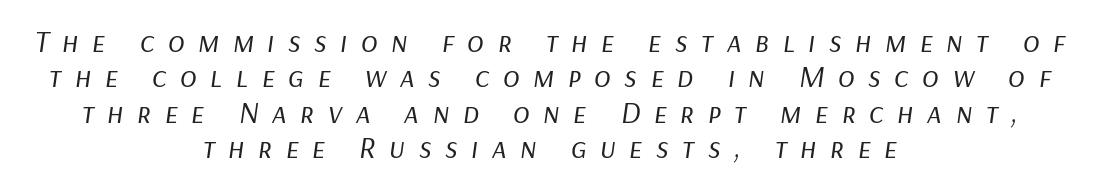
The image shows 31 px regular-weight type, italic (leaning right); set centered, tight line spacing (1.14x), unusually wide letter spacing (+0.43 em), not underlined; low stroke contrast and a medium x-height.
